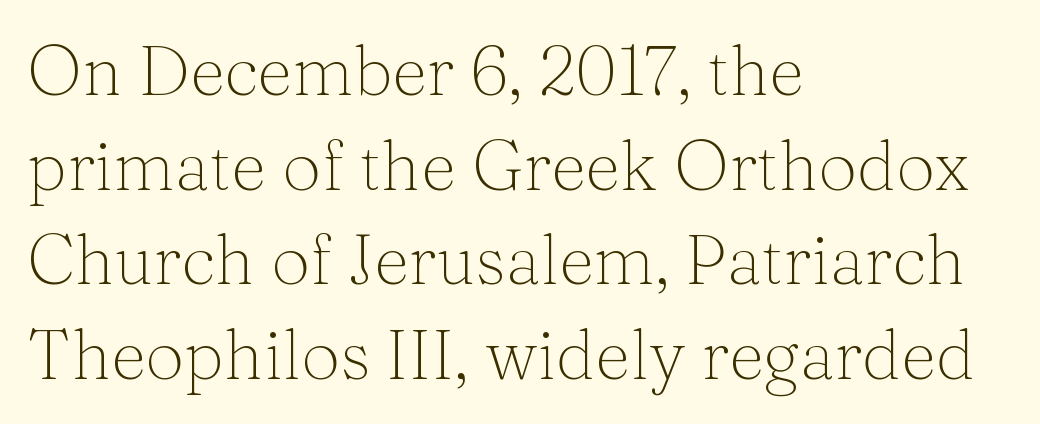
The image shows 69 px light serif type, upright; set left-aligned, normal line spacing (1.37x), normal letter spacing, not underlined; medium stroke contrast and a medium x-height.
